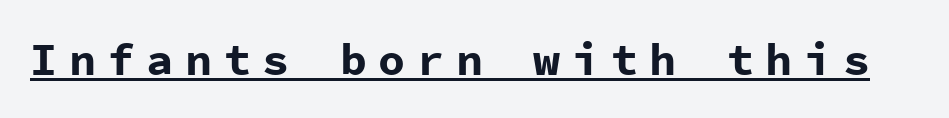
The image shows 45 px bold sans-serif type, upright, monospaced; set unusually wide letter spacing (+0.26 em), underlined; low stroke contrast and a medium x-height.
